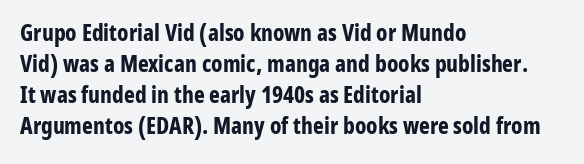
Q: Is the text bold? A: Yes.
Q: Is the text italic (slanted)? A: No, it is upright.
Q: Is the text underlined? A: No.
Q: How is the paragraph aligned? A: Left-aligned.
Q: Is the spacing between letters normal or unusually wide? A: Normal.
Q: Is the spacing between lines tight, normal or loose? A: Normal.
